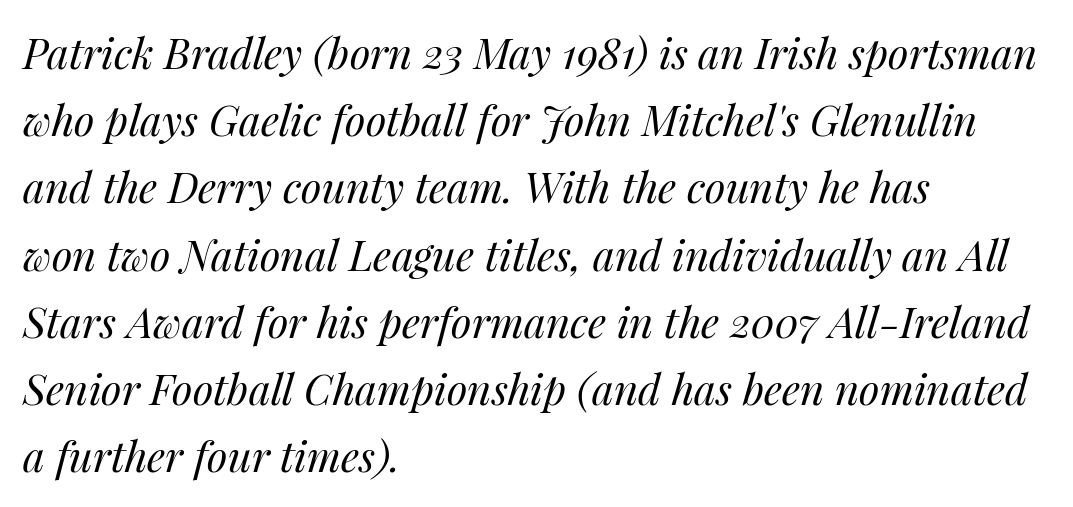
Q: Is the text bold? A: No.
Q: Is the text italic (slanted)? A: Yes, it leans right by about 14 degrees.
Q: Is the text underlined? A: No.
Q: How is the paragraph aligned? A: Left-aligned.
Q: Is the spacing between letters normal or unusually wide? A: Normal.
Q: Is the spacing between lines tight, normal or loose? A: Normal.
Q: Width (condensed, normal, or wide)? A: Normal.
Q: Stroke contrast? A: Medium.
Q: x-height? A: Medium.
Q: Monospaced? A: No.
